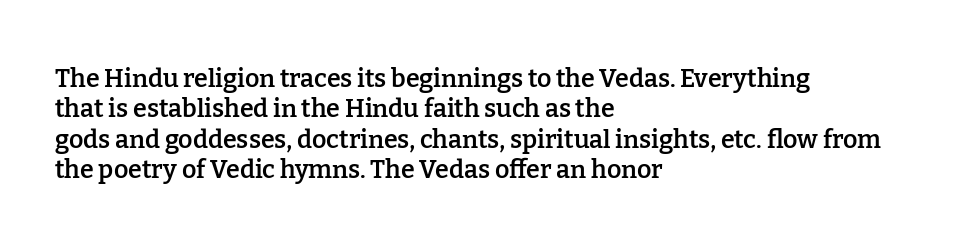
Q: Is the text bold? A: Semi-bold.
Q: Is the text italic (slanted)? A: No, it is upright.
Q: Is the text underlined? A: No.
Q: How is the paragraph aligned? A: Left-aligned.
Q: Is the spacing between letters normal or unusually wide? A: Normal.
